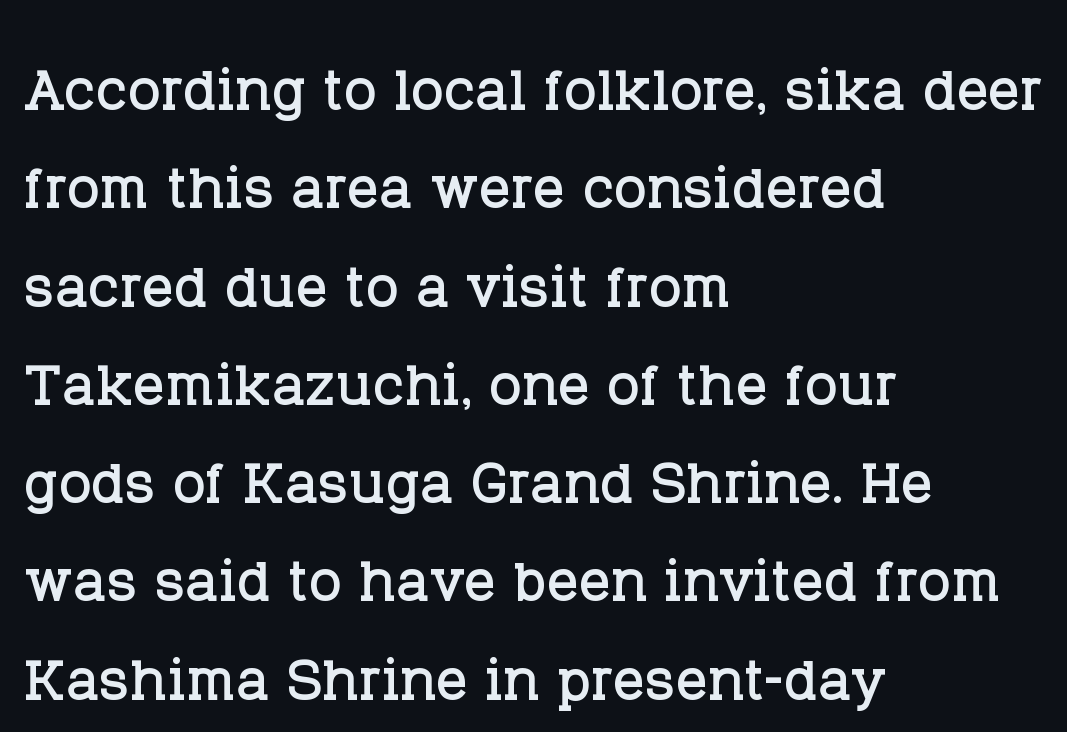
Characters remain perfectly vertical along every line. Visually the block forms a straight wall on the left and a jagged coastline on the right. Looks like regular typesetting: each glyph gets only the width it needs. Serif or sans? Serif — the stroke terminals have little feet.
